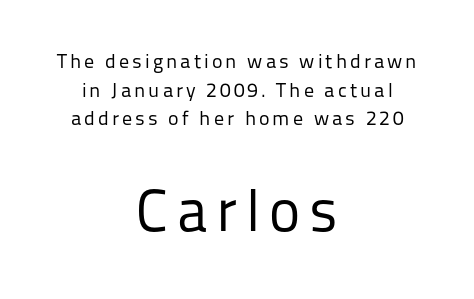
The image shows 59 px regular-weight sans-serif type, upright; set centered, normal line spacing (1.43x), not underlined; the second (bottom) block is 2.95x larger; low stroke contrast and a medium x-height.
